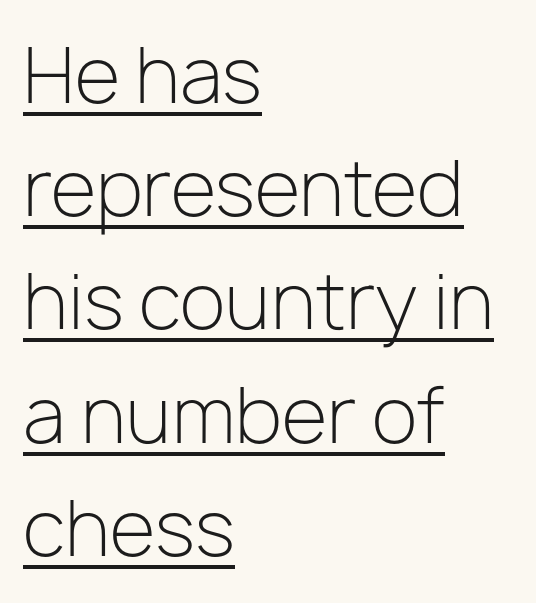
{"serif": "no", "italic": "no", "bold": "no", "weight": "light", "width": "normal", "stroke_contrast": "low", "x_height": "medium", "monospaced": "no", "underline": "yes", "align": "left", "line_spacing": "normal", "line_spacing_ratio": 1.51, "letter_spacing": "normal", "letter_spacing_em": 0.0, "glyph_px": 75}
